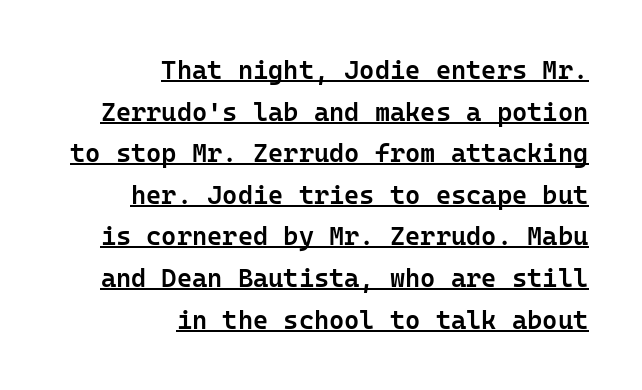
{"italic": "no", "bold": "semi", "underline": "yes", "align": "right", "line_spacing": "normal", "line_spacing_ratio": 1.6, "letter_spacing": "normal", "letter_spacing_em": 0.0, "glyph_px": 26}
